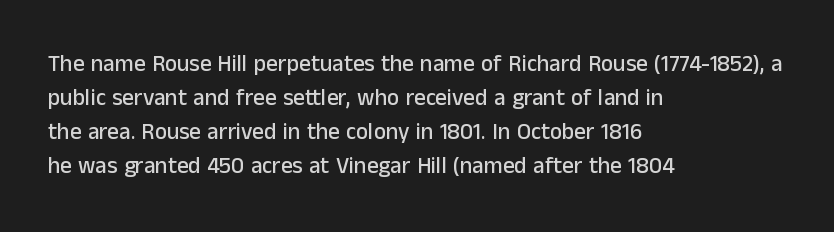
{"italic": "no", "underline": "no", "align": "left", "line_spacing": "normal", "line_spacing_ratio": 1.48, "letter_spacing": "normal", "letter_spacing_em": 0.0, "glyph_px": 23}
